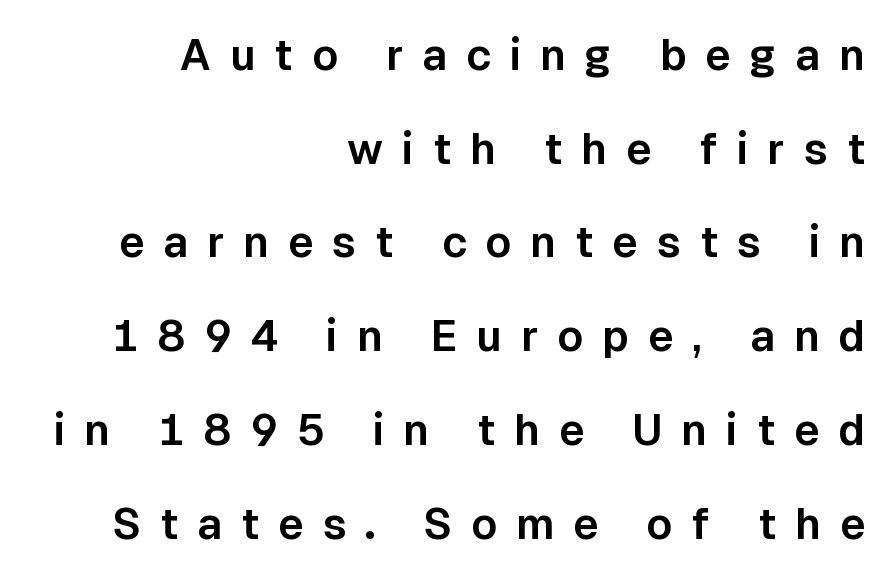
The image shows 43 px sans-serif type, upright; set right-aligned, loose line spacing (2.18x), unusually wide letter spacing (+0.44 em), not underlined; low stroke contrast and a medium x-height.
